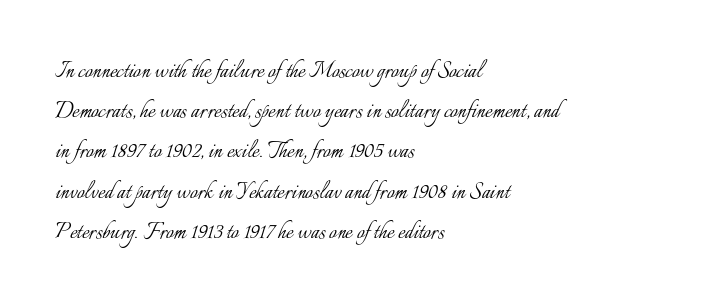
The paragraph shown leans on its left margin. Has an underline been added? It has not. The cut favours lightness, reaching ordinary text weight at its darkest.
